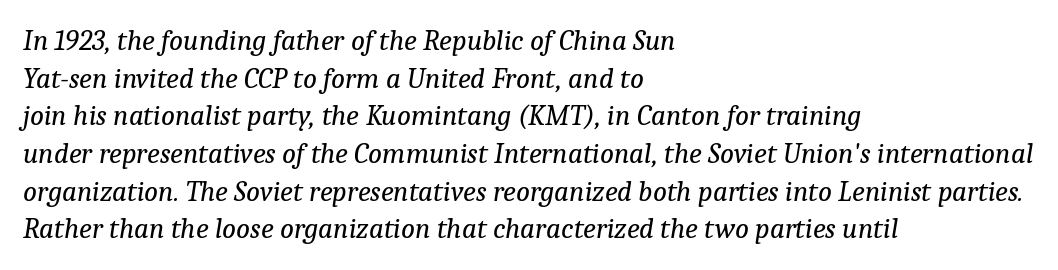
The image shows 29 px regular-weight serif type, italic (leaning right); set left-aligned, normal line spacing (1.3x), normal letter spacing, not underlined; low stroke contrast and a medium x-height.
